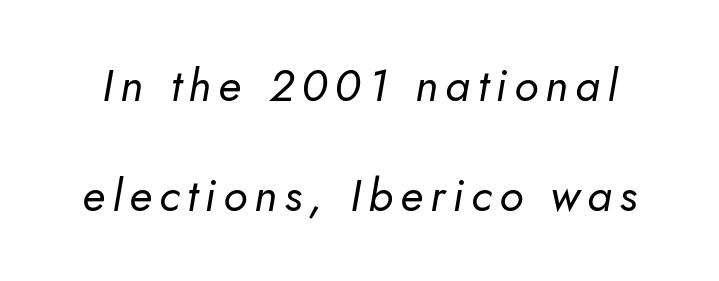
Q: Is the text bold? A: No.
Q: Is the typeface a serif or a sans-serif typeface? A: Sans-serif.
Q: Is the text underlined? A: No.
Q: Is the spacing between lines tight, normal or loose? A: Loose.
Q: Width (condensed, normal, or wide)? A: Normal.
Q: Stroke contrast? A: Low.
Q: x-height? A: Small.
Q: Monospaced? A: No.
